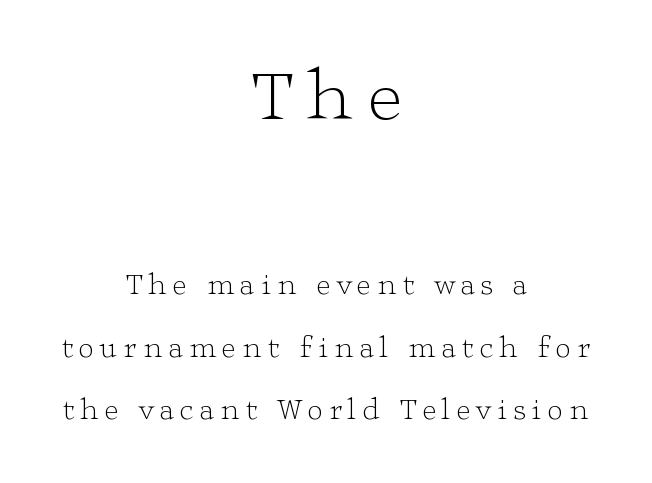
The image shows 74 px light, wide serif type, upright; set centered, loose line spacing (2.08x), unusually wide letter spacing (+0.2 em), not underlined; the first (top) block is 2.47x larger; low stroke contrast and a medium x-height.
